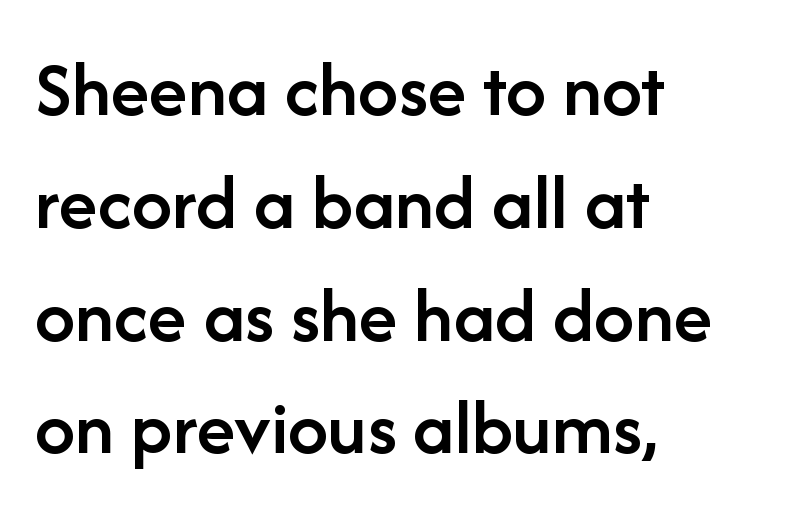
The image shows 80 px semibold sans-serif type, upright; set left-aligned, normal line spacing (1.41x), normal letter spacing, not underlined; low stroke contrast and a medium x-height.
